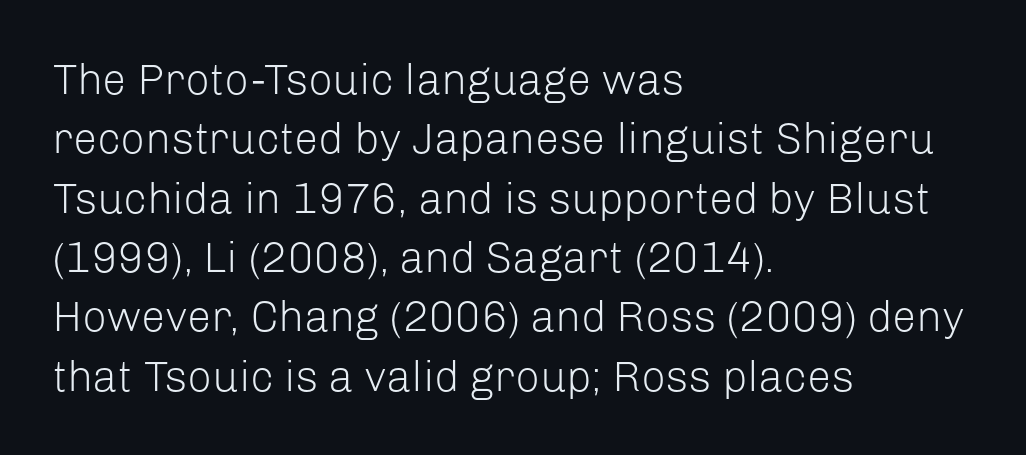
{"serif": "no", "italic": "no", "bold": "no", "weight": "light", "width": "normal", "stroke_contrast": "low", "x_height": "medium", "monospaced": "no", "underline": "no", "align": "left", "line_spacing": "normal", "line_spacing_ratio": 1.38, "letter_spacing": "normal", "letter_spacing_em": 0.0, "glyph_px": 43}
